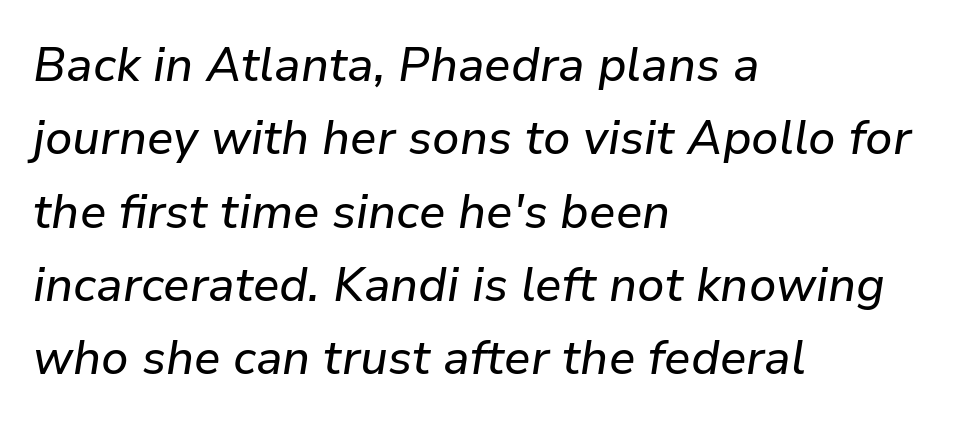
This sample uses an oblique cut, with every glyph tilted off the vertical. The rag falls on the right side of this text block. Here the designer chose a conventional face with non-uniform glyph widths. Beneath every word, the page is bare. Each new line begins a customary step beneath the previous one.
